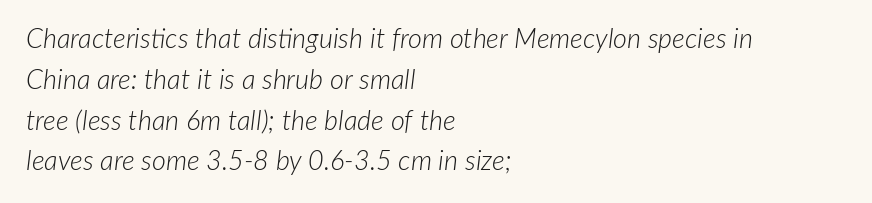
Notice how descenders clear the ascenders below comfortably — that's standard leading. Weight: not bold — regular or lighter. These lines are set flush left with a ragged right edge. The passage shown is not underscored anywhere. The axis of the letterforms is tilted away from vertical.
